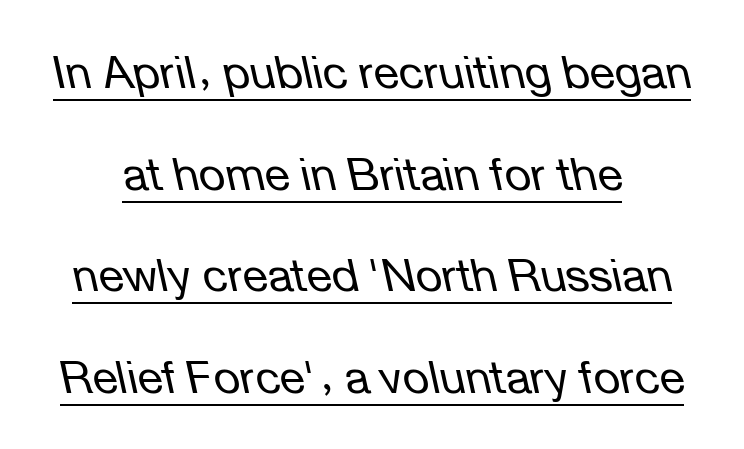
{"italic": "yes", "lean": "left", "slant_degrees": 12, "bold": "no", "weight": "regular", "width": "normal", "stroke_contrast": "low", "x_height": "medium", "monospaced": "no", "underline": "yes", "align": "center", "line_spacing": "loose", "line_spacing_ratio": 2.21, "letter_spacing": "normal", "letter_spacing_em": 0.0, "glyph_px": 46}
